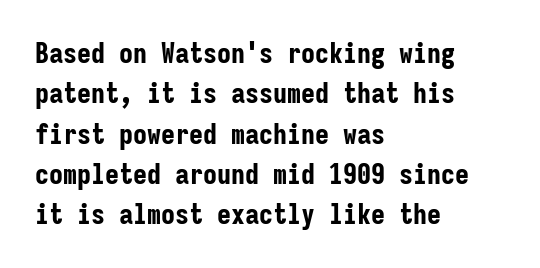
Q: Is the text bold? A: Yes.
Q: Is the text italic (slanted)? A: No, it is upright.
Q: Is the typeface a serif or a sans-serif typeface? A: Sans-serif.
Q: Is the text underlined? A: No.
Q: How is the paragraph aligned? A: Left-aligned.
Q: Is the spacing between letters normal or unusually wide? A: Normal.
Q: Is the spacing between lines tight, normal or loose? A: Normal.
Q: Width (condensed, normal, or wide)? A: Condensed.
Q: Stroke contrast? A: Low.
Q: x-height? A: Medium.
Q: Monospaced? A: Yes.
